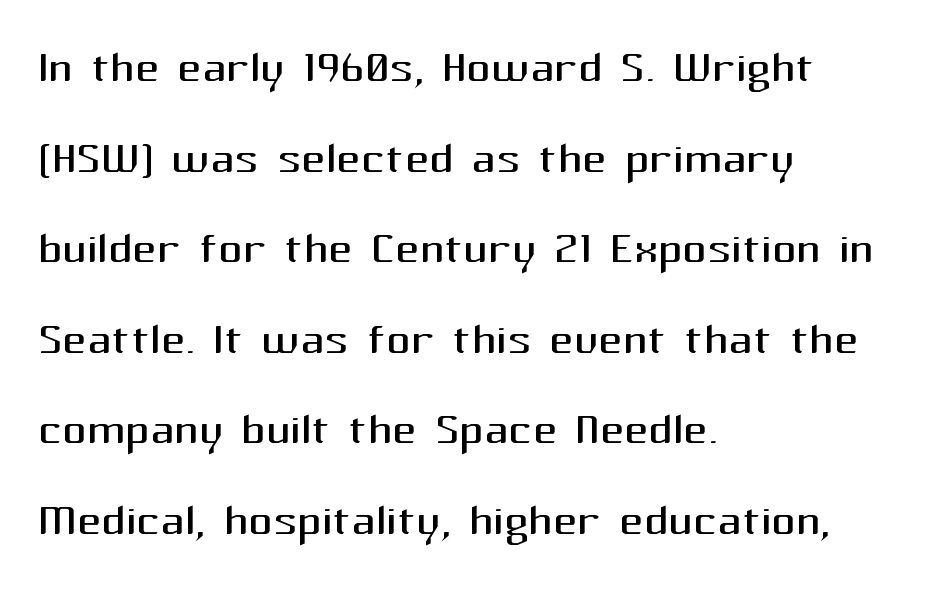
Is the letter spacing exaggerated? No — it looks like the ordinary default. Is this a fixed-width face? No — the glyphs have proportional, varying widths. Is this a sans? Yes — the strokes have no serifs. The font's upright variant was chosen for this text. The gap between lines stays unmarked.
